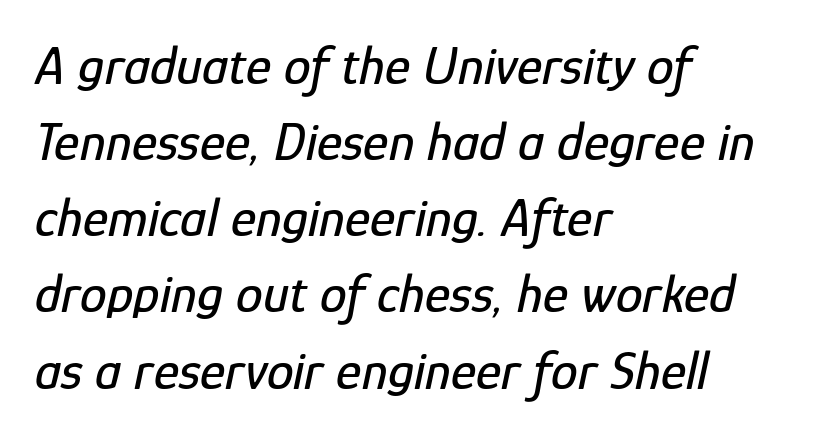
Q: Is the text italic (slanted)? A: Yes, it leans right by about 12 degrees.
Q: Is the text underlined? A: No.
Q: How is the paragraph aligned? A: Left-aligned.
Q: Is the spacing between letters normal or unusually wide? A: Normal.
Q: Is the spacing between lines tight, normal or loose? A: Normal.
Q: Width (condensed, normal, or wide)? A: Condensed.
Q: Stroke contrast? A: Low.
Q: x-height? A: Medium.
Q: Monospaced? A: No.
